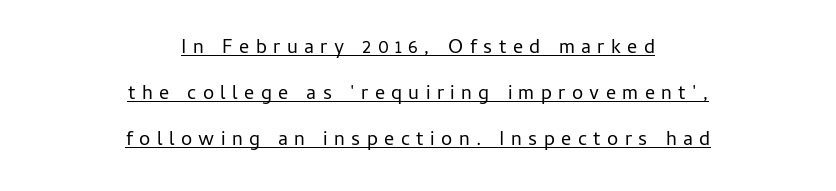
Q: Is the text bold? A: No.
Q: Is the text italic (slanted)? A: No, it is upright.
Q: Is the text underlined? A: Yes.
Q: How is the paragraph aligned? A: Centered.
Q: Is the spacing between letters normal or unusually wide? A: Unusually wide.
Q: Is the spacing between lines tight, normal or loose? A: Loose.
